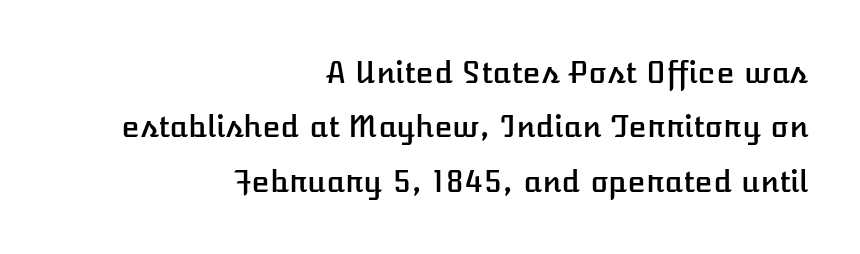
The image shows 30 px text type, upright; set right-aligned, line spacing 1.81x, normal letter spacing, not underlined; low stroke contrast and a medium x-height.
